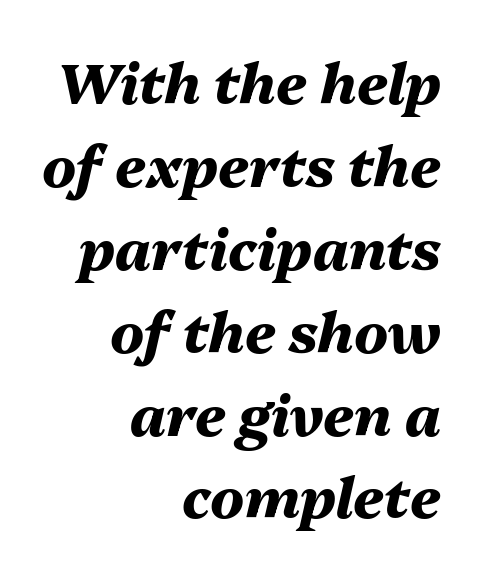
The image shows 56 px heavy type, italic (leaning right); set right-aligned, normal line spacing (1.48x), normal letter spacing, not underlined; medium stroke contrast and a medium x-height.
